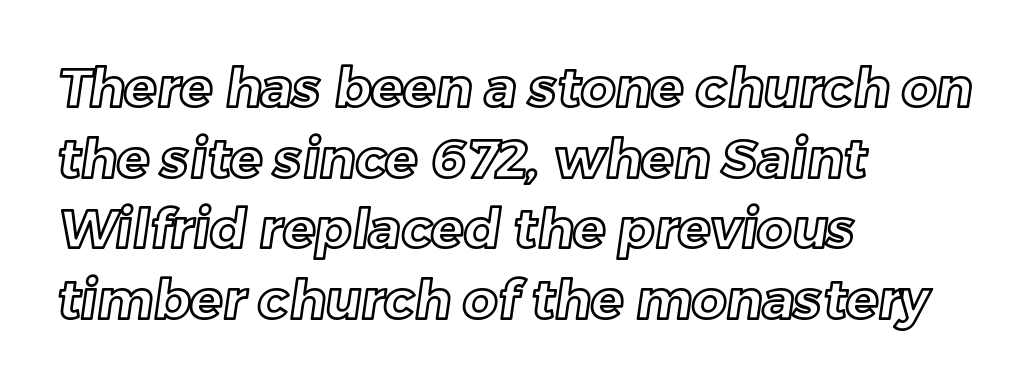
The image shows 54 px text type; set left-aligned, normal line spacing (1.31x), normal letter spacing, not underlined; a medium x-height.
